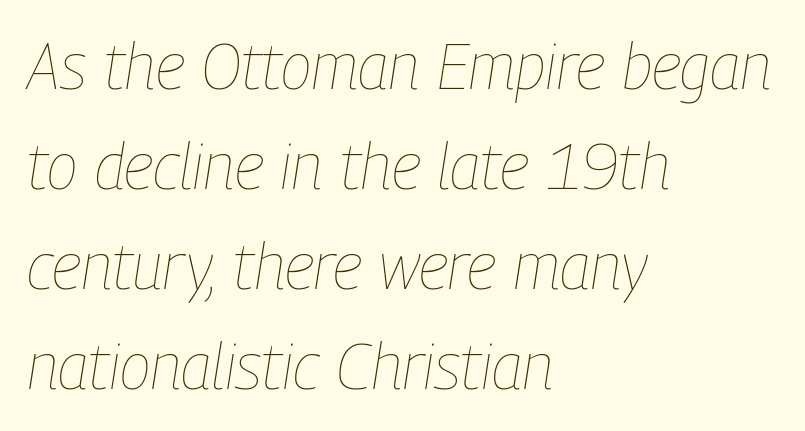
{"italic": "yes", "lean": "right", "slant_degrees": 9, "bold": "no", "weight": "thin", "width": "condensed", "stroke_contrast": "low", "x_height": "medium", "monospaced": "no", "underline": "no", "align": "left", "line_spacing": "normal", "line_spacing_ratio": 1.56, "letter_spacing": "normal", "letter_spacing_em": 0.0, "glyph_px": 64}
